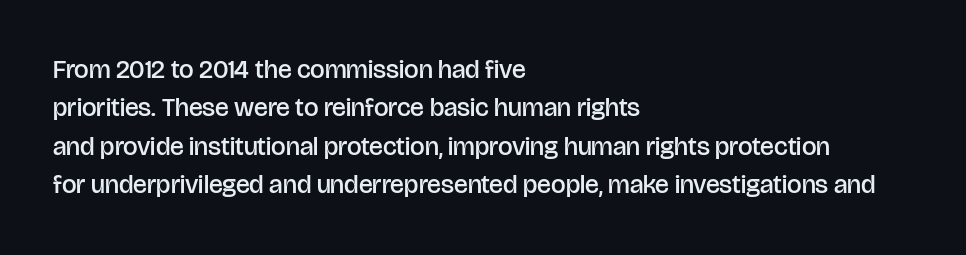
{"italic": "no", "bold": "semi", "underline": "no", "align": "left", "line_spacing": "normal", "line_spacing_ratio": 1.48, "letter_spacing": "normal", "letter_spacing_em": 0.0, "glyph_px": 26}
